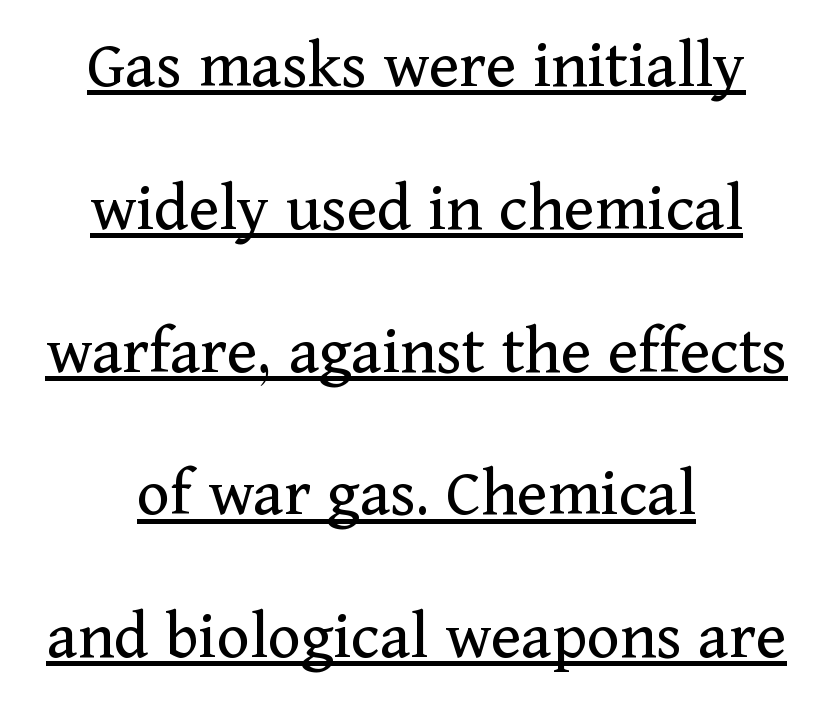
The image shows 70 px regular-weight serif type, upright; set centered, loose line spacing (2.04x), normal letter spacing, underlined; medium stroke contrast and a medium x-height.
